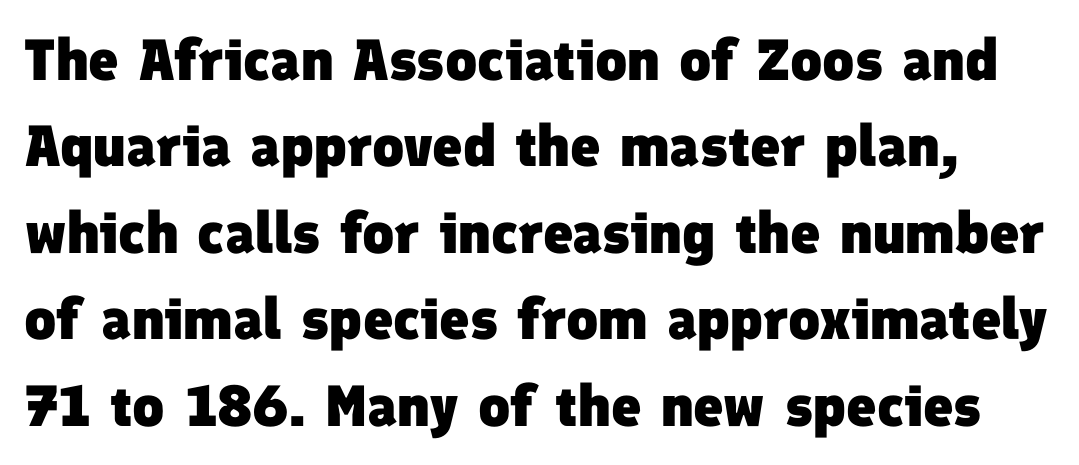
The image shows 58 px heavy sans-serif type; set normal line spacing (1.49x), normal letter spacing, not underlined; low stroke contrast and a medium x-height.
